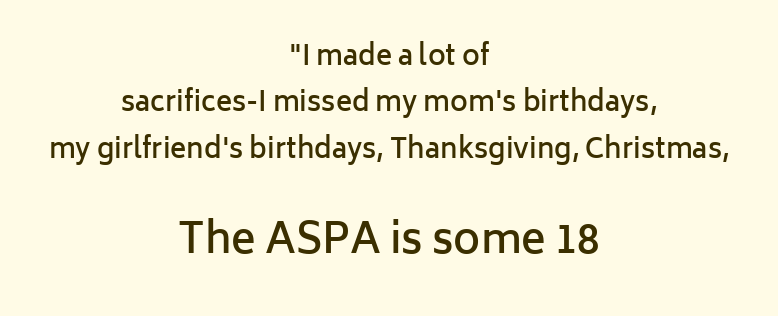
The image shows 41 px semibold sans-serif type, upright; set centered, line spacing 1.72x, normal letter spacing, not underlined; the second (bottom) block is 1.52x larger; low stroke contrast and a medium x-height.
